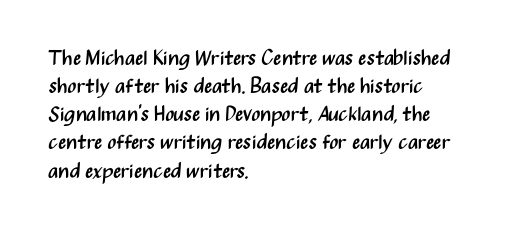
Q: Is the text bold? A: No.
Q: Is the text italic (slanted)? A: No, it is upright.
Q: Is the text underlined? A: No.
Q: How is the paragraph aligned? A: Left-aligned.
Q: Is the spacing between letters normal or unusually wide? A: Normal.
Q: Is the spacing between lines tight, normal or loose? A: Normal.
